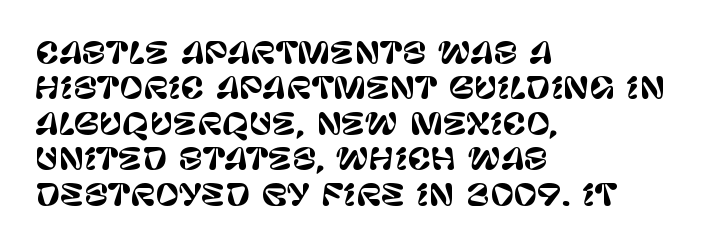
The letters advance in unequal steps, a hallmark of proportional type. This sample uses plain, unmodified letter spacing. Regarding serifs, this sample does without them. Decoration check: the copy has no underline.
